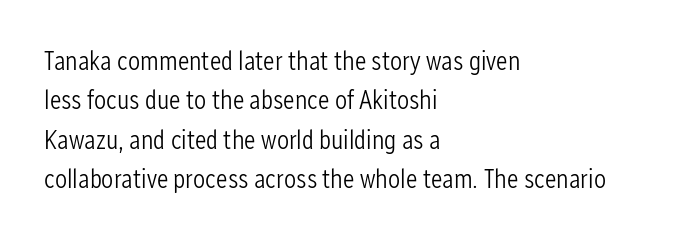
{"italic": "no", "bold": "no", "underline": "no", "align": "left", "line_spacing": "normal", "line_spacing_ratio": 1.46, "letter_spacing": "normal", "letter_spacing_em": 0.0, "glyph_px": 27}
